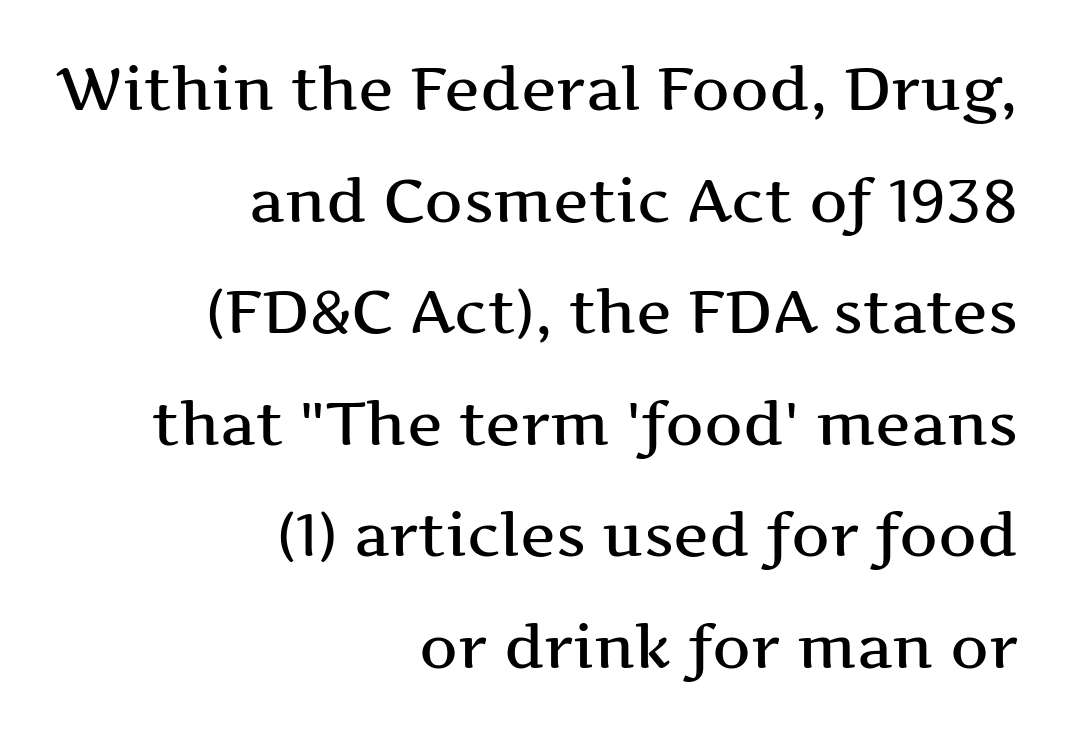
{"serif": "yes", "italic": "no", "width": "wide", "stroke_contrast": "medium", "x_height": "medium", "monospaced": "no", "underline": "no", "align": "right", "line_spacing_ratio": 1.86, "letter_spacing": "normal", "letter_spacing_em": 0.0, "glyph_px": 60}
